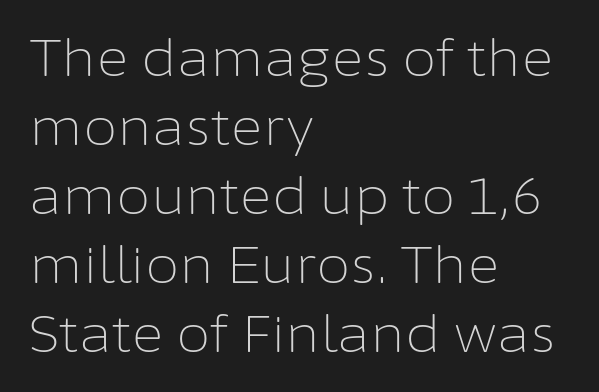
{"serif": "no", "italic": "no", "bold": "no", "weight": "light", "width": "normal", "stroke_contrast": "low", "x_height": "medium", "monospaced": "no", "underline": "no", "align": "left", "line_spacing": "normal", "line_spacing_ratio": 1.38, "letter_spacing": "normal", "letter_spacing_em": 0.0, "glyph_px": 50}
